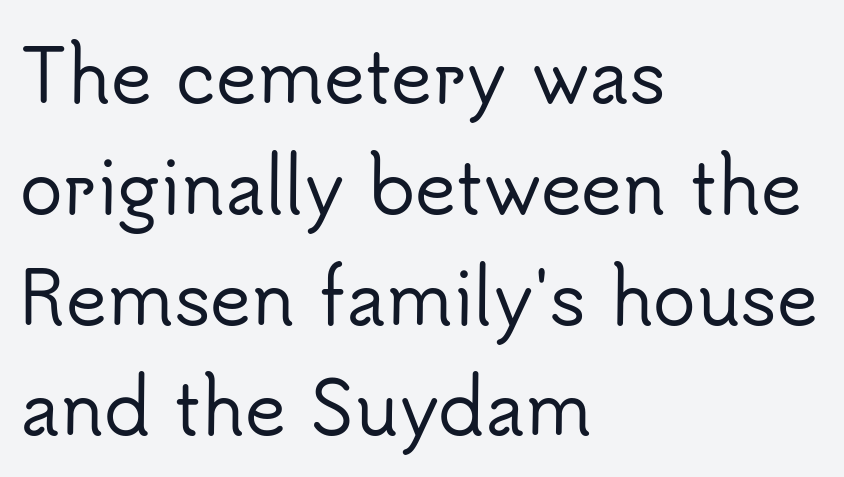
{"serif": "no", "italic": "no", "width": "normal", "stroke_contrast": "low", "x_height": "small", "monospaced": "no", "underline": "no", "align": "left", "line_spacing": "normal", "line_spacing_ratio": 1.56, "letter_spacing": "normal", "letter_spacing_em": 0.0, "glyph_px": 71}
